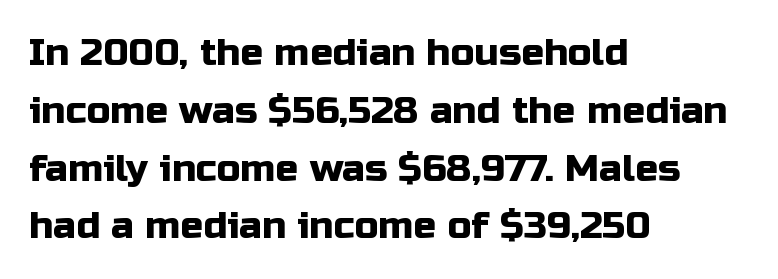
Baseline-to-baseline distance is the conventional proportion of letter height. The typography opts for an upright posture over an oblique one. Lines of text with bare space underneath. A student would call this left alignment; a typographer would say flush left, rag right. Think of a printed novel: that variable character pitch is what you see here. Typographically, this falls in the sans-serif category.
